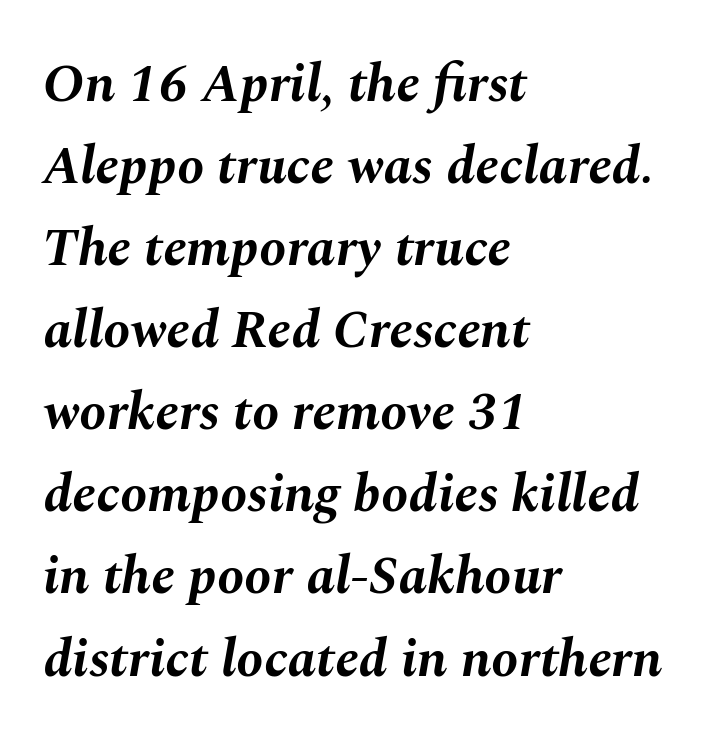
The image shows 54 px bold type, italic (leaning right); set left-aligned, normal line spacing (1.52x), normal letter spacing, not underlined; medium stroke contrast and a medium x-height.
